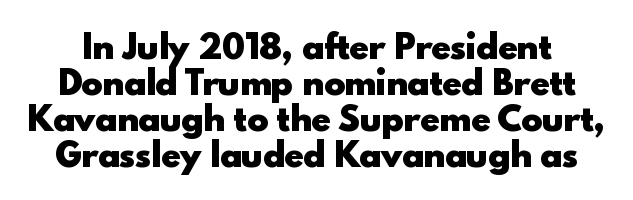
Q: Is the text bold? A: Yes.
Q: Is the text italic (slanted)? A: No, it is upright.
Q: Is the typeface a serif or a sans-serif typeface? A: Sans-serif.
Q: Is the text underlined? A: No.
Q: Is the spacing between letters normal or unusually wide? A: Normal.
Q: Is the spacing between lines tight, normal or loose? A: Tight.
Q: Width (condensed, normal, or wide)? A: Normal.
Q: x-height? A: Small.
Q: Monospaced? A: No.
